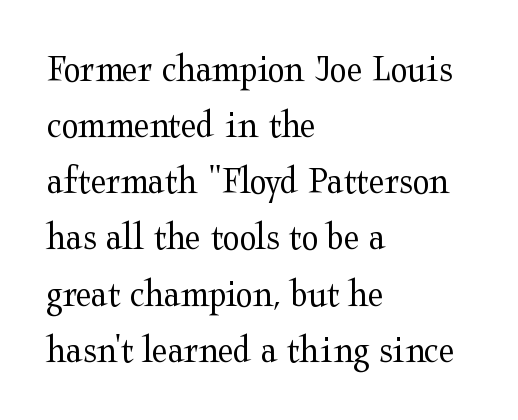
{"serif": "yes", "italic": "no", "bold": "no", "weight": "regular", "width": "wide", "stroke_contrast": "medium", "x_height": "medium", "monospaced": "no", "underline": "no", "align": "left", "line_spacing": "normal", "line_spacing_ratio": 1.44, "letter_spacing": "normal", "letter_spacing_em": 0.0, "glyph_px": 39}
